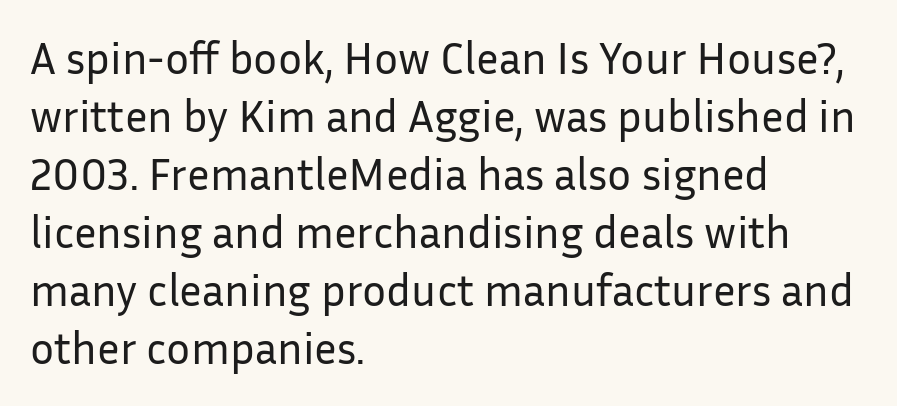
Q: Is the text bold? A: No.
Q: Is the text italic (slanted)? A: No, it is upright.
Q: Is the typeface a serif or a sans-serif typeface? A: Sans-serif.
Q: Is the text underlined? A: No.
Q: How is the paragraph aligned? A: Left-aligned.
Q: Is the spacing between letters normal or unusually wide? A: Normal.
Q: Is the spacing between lines tight, normal or loose? A: Normal.
Q: Width (condensed, normal, or wide)? A: Normal.
Q: Stroke contrast? A: Low.
Q: x-height? A: Medium.
Q: Monospaced? A: No.
